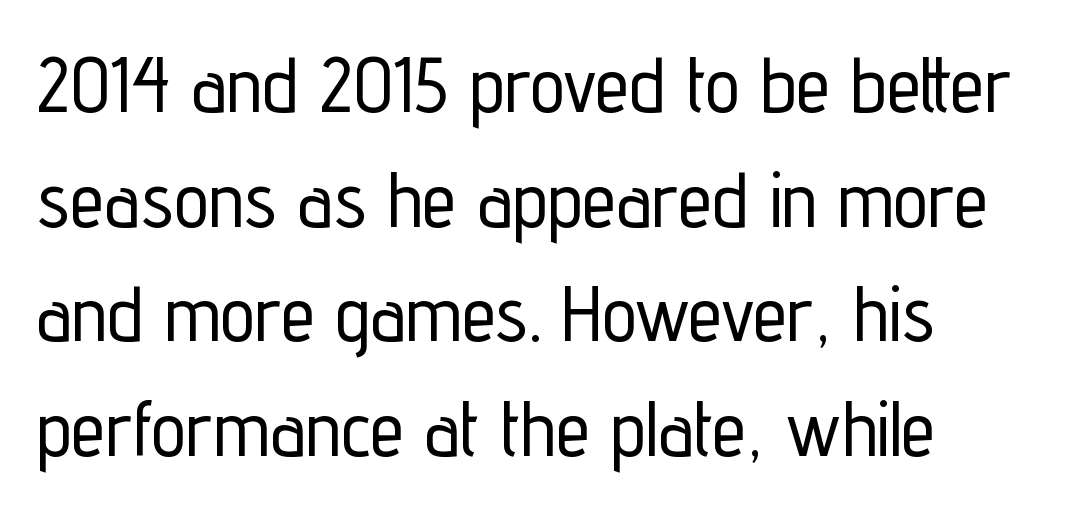
The image shows 77 px condensed sans-serif type, upright; set left-aligned, normal line spacing (1.49x), normal letter spacing, not underlined; low stroke contrast and a medium x-height.
